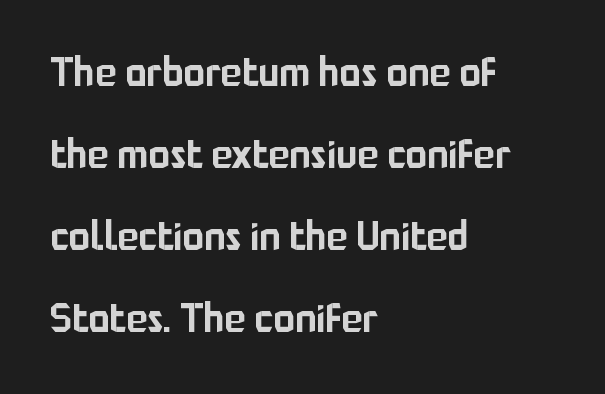
{"serif": "no", "italic": "no", "width": "normal", "stroke_contrast": "low", "x_height": "medium", "monospaced": "no", "underline": "no", "align": "left", "line_spacing": "loose", "line_spacing_ratio": 2.05, "letter_spacing": "normal", "letter_spacing_em": 0.0, "glyph_px": 40}
